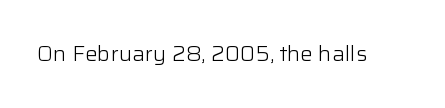
The image shows 21 px text type, upright; set normal letter spacing, not underlined.
